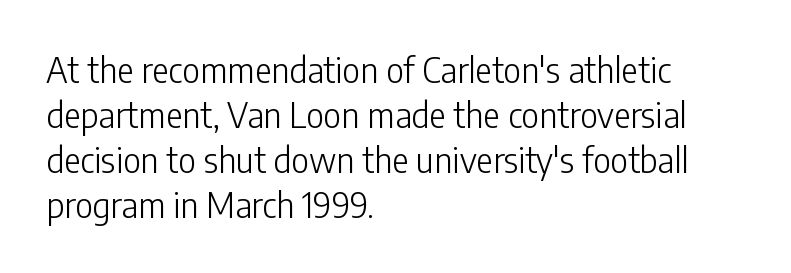
Q: Is the text bold? A: No.
Q: Is the text italic (slanted)? A: No, it is upright.
Q: Is the typeface a serif or a sans-serif typeface? A: Sans-serif.
Q: Is the text underlined? A: No.
Q: How is the paragraph aligned? A: Left-aligned.
Q: Is the spacing between letters normal or unusually wide? A: Normal.
Q: Is the spacing between lines tight, normal or loose? A: Normal.
Q: Width (condensed, normal, or wide)? A: Condensed.
Q: Stroke contrast? A: Low.
Q: x-height? A: Medium.
Q: Monospaced? A: No.
